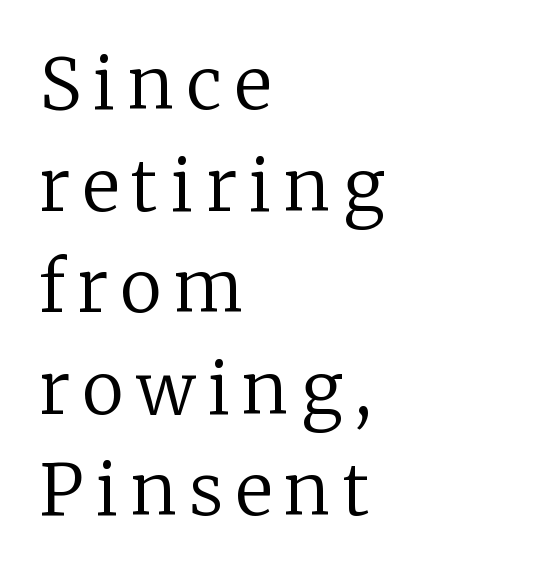
The image shows 71 px regular-weight serif type, upright; set left-aligned, normal line spacing (1.43x), not underlined; low stroke contrast and a medium x-height.
